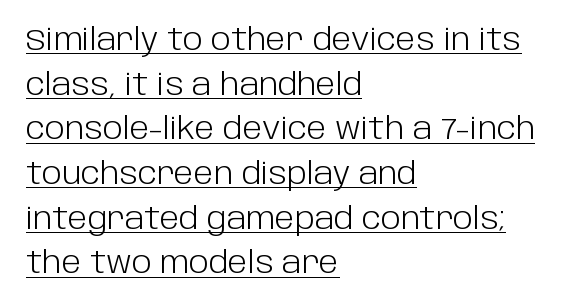
{"serif": "no", "italic": "no", "bold": "no", "weight": "light", "width": "normal", "stroke_contrast": "low", "x_height": "large", "monospaced": "no", "underline": "yes", "align": "left", "line_spacing": "normal", "line_spacing_ratio": 1.49, "letter_spacing": "normal", "letter_spacing_em": 0.0, "glyph_px": 30}
